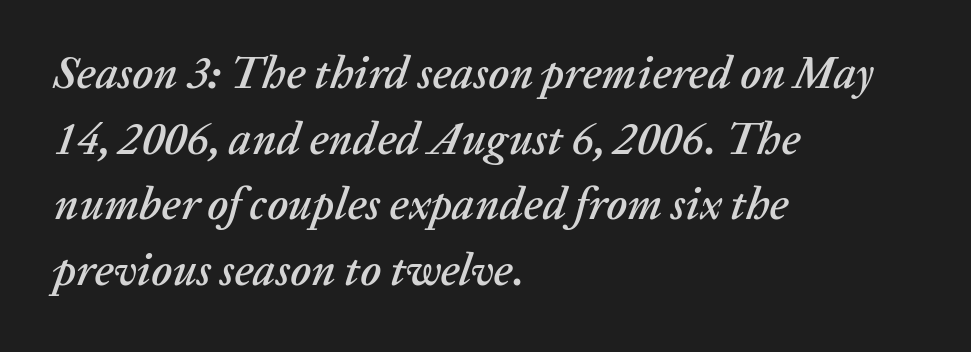
The image shows 45 px text type, italic (leaning right); set left-aligned, normal line spacing (1.46x), normal letter spacing, not underlined; low stroke contrast and a medium x-height.
